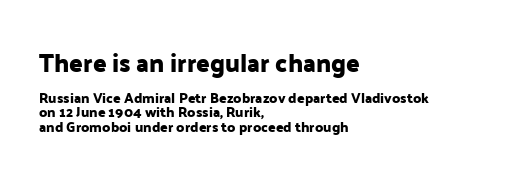
{"italic": "no", "underline": "no", "align": "left", "line_spacing": "tight", "line_spacing_ratio": 1.01, "letter_spacing": "normal", "letter_spacing_em": 0.0, "larger_block": "first", "size_ratio": 1.79, "glyph_px": 25}
